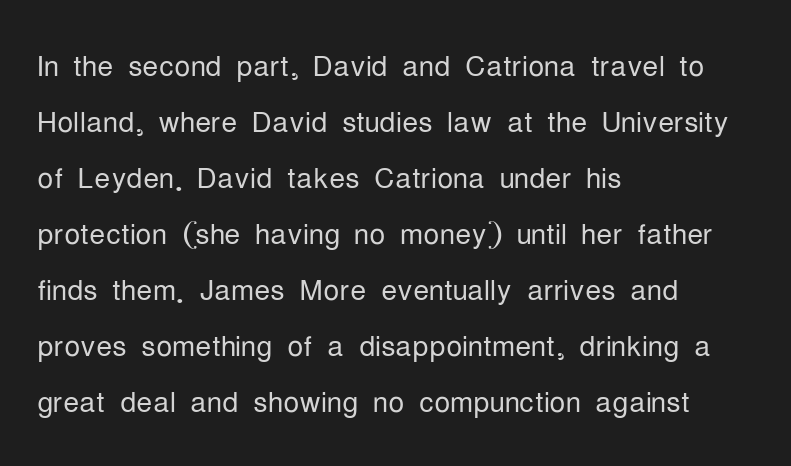
Q: Is the text bold? A: No.
Q: Is the text italic (slanted)? A: No, it is upright.
Q: Is the typeface a serif or a sans-serif typeface? A: Sans-serif.
Q: Is the text underlined? A: No.
Q: How is the paragraph aligned? A: Left-aligned.
Q: Is the spacing between letters normal or unusually wide? A: Normal.
Q: Is the spacing between lines tight, normal or loose? A: Normal.
Q: Width (condensed, normal, or wide)? A: Condensed.
Q: Stroke contrast? A: Low.
Q: x-height? A: Medium.
Q: Monospaced? A: No.
